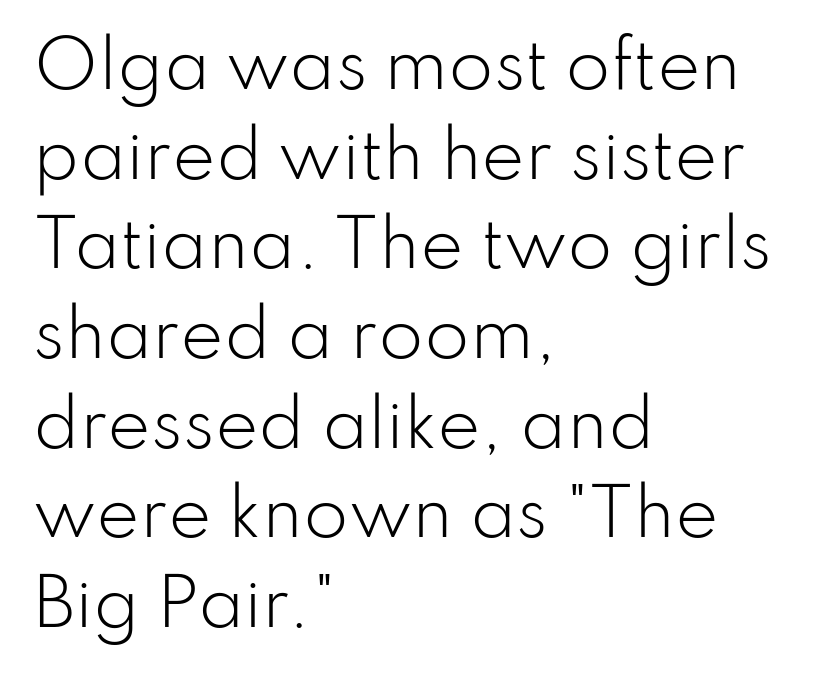
Q: Is the text bold? A: No.
Q: Is the text italic (slanted)? A: No, it is upright.
Q: Is the typeface a serif or a sans-serif typeface? A: Sans-serif.
Q: Is the text underlined? A: No.
Q: How is the paragraph aligned? A: Left-aligned.
Q: Is the spacing between letters normal or unusually wide? A: Normal.
Q: Is the spacing between lines tight, normal or loose? A: Normal.
Q: Width (condensed, normal, or wide)? A: Normal.
Q: Stroke contrast? A: Low.
Q: x-height? A: Small.
Q: Monospaced? A: No.
